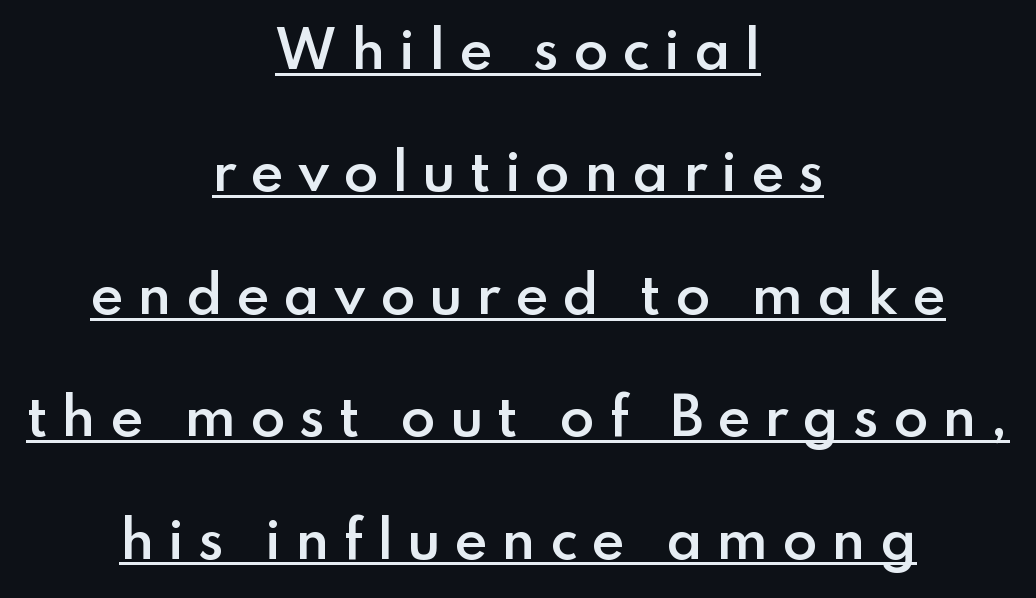
Q: Is the text bold? A: Semi-bold.
Q: Is the text italic (slanted)? A: No, it is upright.
Q: Is the typeface a serif or a sans-serif typeface? A: Sans-serif.
Q: Is the text underlined? A: Yes.
Q: How is the paragraph aligned? A: Centered.
Q: Is the spacing between letters normal or unusually wide? A: Unusually wide.
Q: Is the spacing between lines tight, normal or loose? A: Loose.
Q: Width (condensed, normal, or wide)? A: Normal.
Q: Stroke contrast? A: Low.
Q: x-height? A: Small.
Q: Monospaced? A: No.
